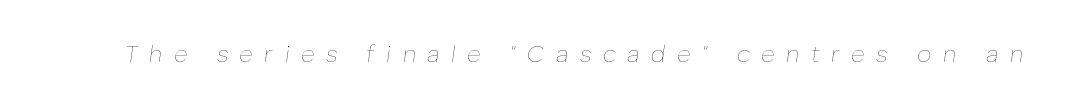
Q: Is the text bold? A: No.
Q: Is the text italic (slanted)? A: Yes, it leans right by about 8 degrees.
Q: Is the text underlined? A: No.
Q: Is the spacing between letters normal or unusually wide? A: Unusually wide.
